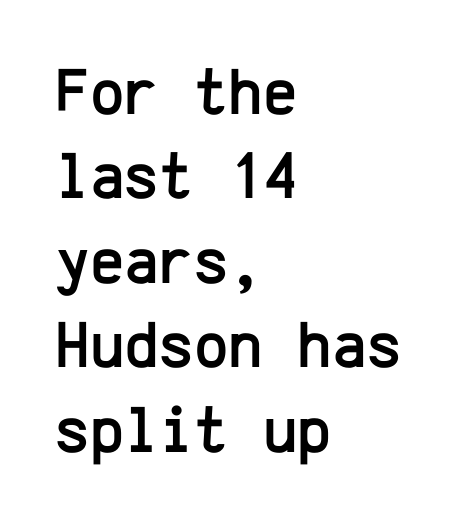
The setting favours the left margin, as ordinary paragraphs usually do. Default kerning and tracking; the words read as compact shapes. A sans-serif font was chosen for this passage. Here the designer chose a console-style face with uniform glyph widths.
